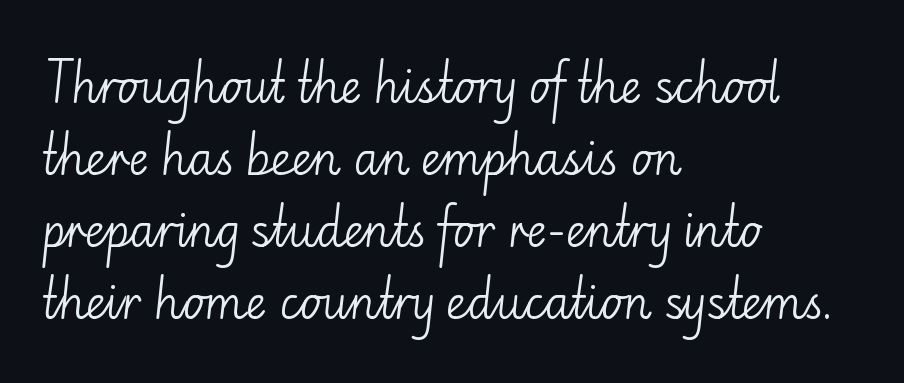
Q: Is the text bold? A: No.
Q: Is the text italic (slanted)? A: Yes.
Q: Is the typeface a serif or a sans-serif typeface? A: Sans-serif.
Q: Is the text underlined? A: No.
Q: How is the paragraph aligned? A: Left-aligned.
Q: Is the spacing between letters normal or unusually wide? A: Normal.
Q: Is the spacing between lines tight, normal or loose? A: Normal.
Q: Width (condensed, normal, or wide)? A: Normal.
Q: Stroke contrast? A: Low.
Q: x-height? A: Small.
Q: Monospaced? A: No.
